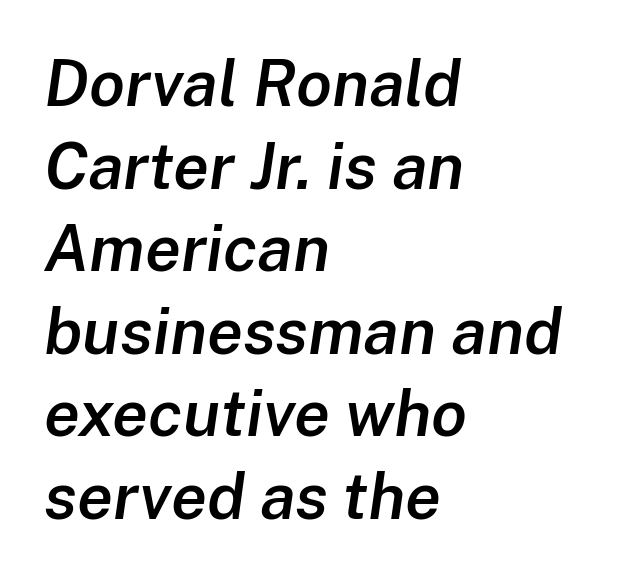
The image shows 65 px semibold type, italic (leaning right); set left-aligned, normal line spacing (1.27x), normal letter spacing, not underlined; low stroke contrast and a medium x-height.
